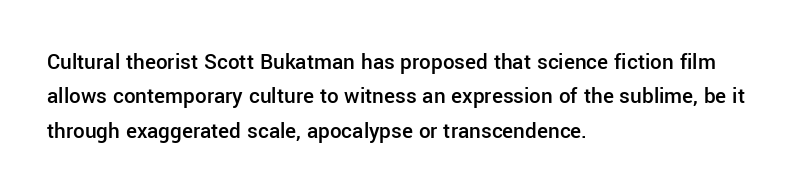
The sample has been set in demibold, a notch under bold. Students, observe: this is what conventionally led text looks like. All the whitespace from short lines collects on the right. Descenders are the only things crossing below the line.
